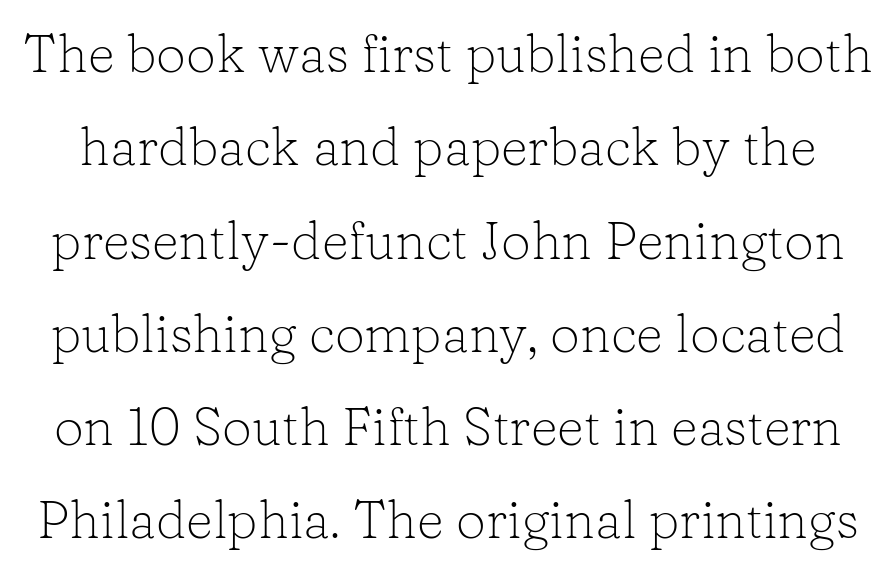
{"serif": "yes", "italic": "no", "bold": "no", "weight": "light", "width": "normal", "stroke_contrast": "low", "x_height": "medium", "monospaced": "no", "underline": "no", "line_spacing_ratio": 1.76, "letter_spacing": "normal", "letter_spacing_em": 0.0, "glyph_px": 53}
